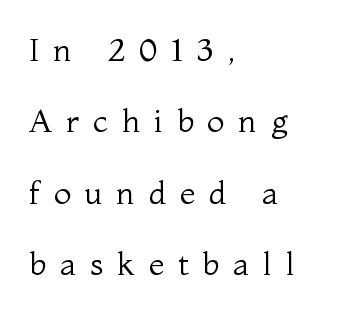
The image shows 32 px regular-weight serif type, upright; set left-aligned, loose line spacing (2.23x), unusually wide letter spacing (+0.43 em), not underlined; medium stroke contrast and a medium x-height.
